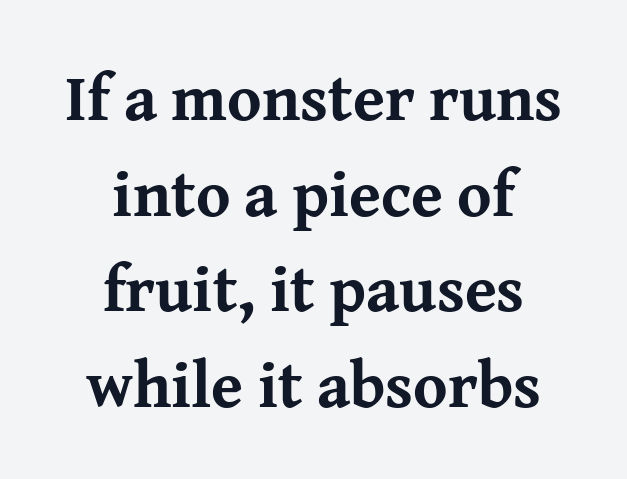
Is the type bold? Yes — the strokes are clearly thick and heavy. Nobody drew a line under any word here. Looks like regular typesetting: each glyph gets only the width it needs. This sample keeps an unexceptional amount of space between lines. Each letter's strokes conclude with small projecting serifs.
